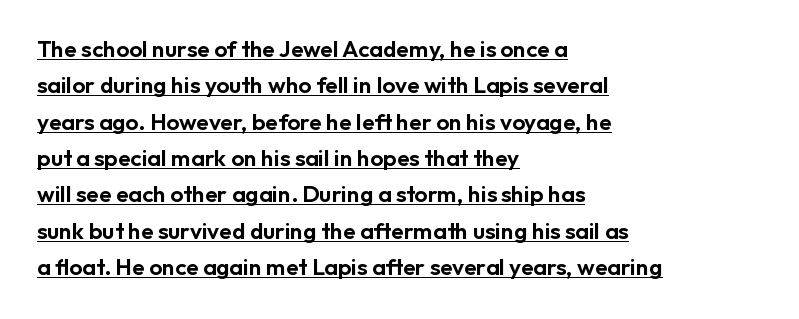
{"italic": "no", "underline": "yes", "align": "left", "line_spacing": "normal", "line_spacing_ratio": 1.58, "letter_spacing": "normal", "letter_spacing_em": 0.0, "glyph_px": 23}
